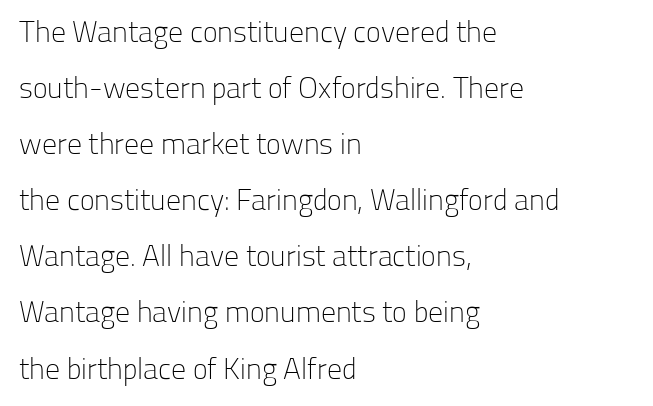
{"serif": "no", "italic": "no", "bold": "no", "weight": "light", "width": "normal", "stroke_contrast": "low", "x_height": "medium", "monospaced": "no", "underline": "no", "align": "left", "line_spacing_ratio": 1.87, "letter_spacing": "normal", "letter_spacing_em": 0.0, "glyph_px": 30}
